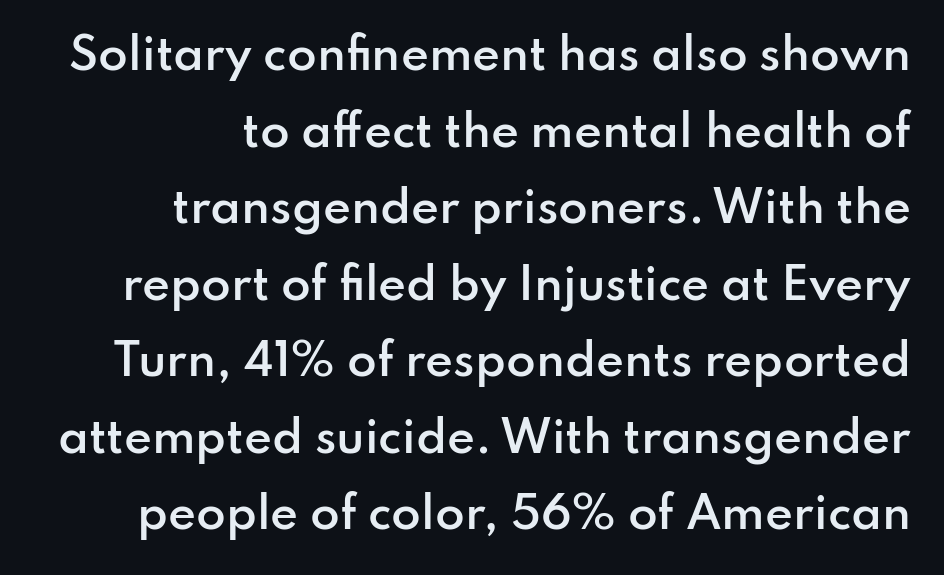
The image shows 43 px semibold sans-serif type, upright; set right-aligned, line spacing 1.78x, normal letter spacing, not underlined; low stroke contrast and a small x-height.
